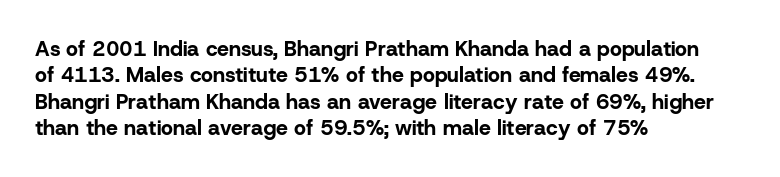
{"italic": "no", "bold": "yes", "underline": "no", "align": "left", "line_spacing": "normal", "line_spacing_ratio": 1.26, "letter_spacing": "normal", "letter_spacing_em": 0.0, "glyph_px": 21}
